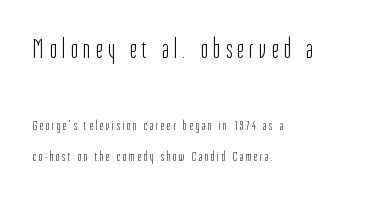
The image shows 28 px light, condensed sans-serif type, upright; set left-aligned, loose line spacing (2.2x), unusually wide letter spacing (+0.21 em), not underlined; the first (top) block is 2.0x larger; low stroke contrast and a medium x-height.
